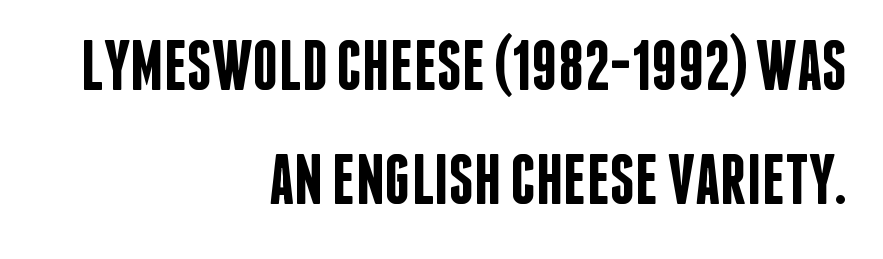
Interline gaps are of average width in this sample. The face used here is proportionally spaced, like ordinary book or web type. Short and long lines alike share a common ending point at right. Note: no serifs on the glyphs. In terms of posture, this sample is upright.
